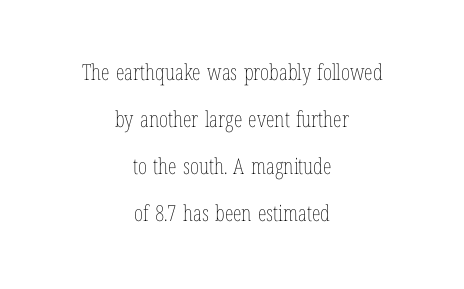
Inter-character spacing is left at the font's built-in metrics. Does the lettering tilt? It doesn't — this is upright. Horizontally, the lines are justified to the midpoint only. Ink coverage per letter is moderate at most. Horizontal bands of white between lines are thick stripes.
